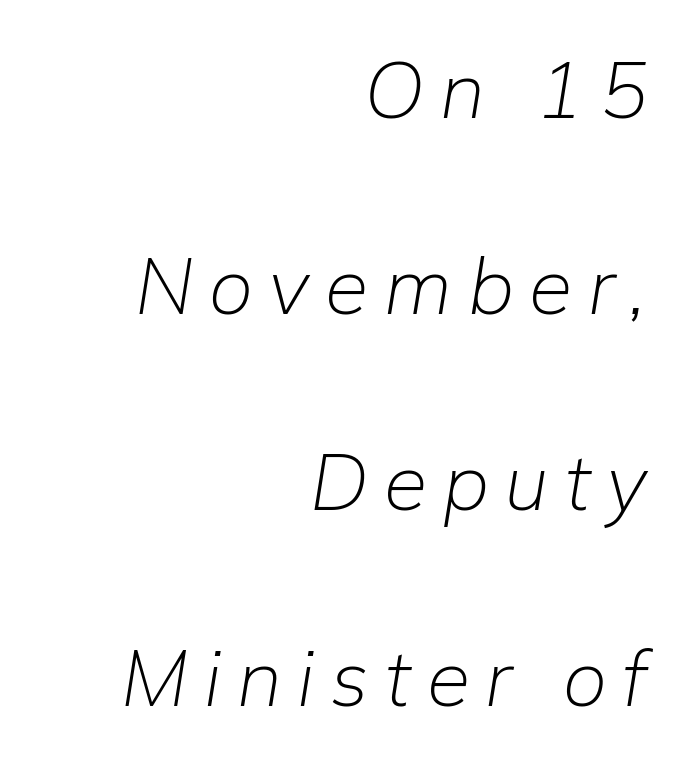
Whoever set this chose breathing room over compactness in the vertical rhythm. Here the designer chose a conventional face with non-uniform glyph widths. The text carries the slant typical of an italic or oblique font. Is this a heavy cut? Hardly; it is regular or lighter. Tracking here is generous; glyphs stand well apart from one another. The baseline area is clear.
